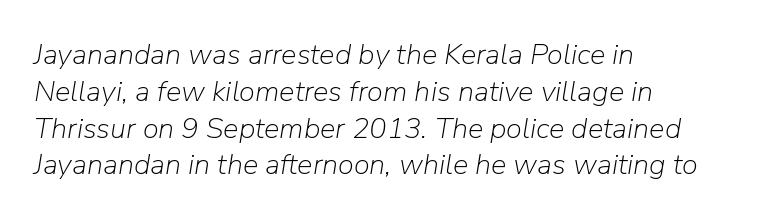
Posture: slanted. Leading: standard. Looks like regular typesetting: each glyph gets only the width it needs. Beneath every word, the page is bare. Is the type heavy? It reads as light-to-regular instead. The horizontal fit of the characters is conventional and even.
